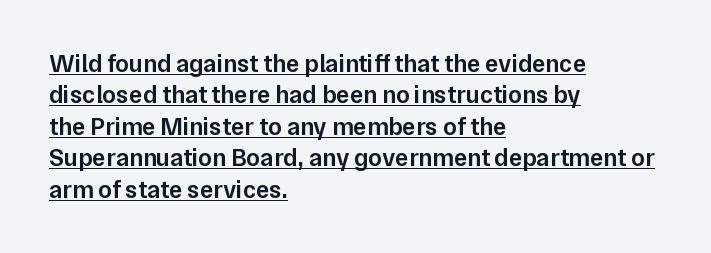
The image shows 25 px text type, upright; set left-aligned, normal line spacing (1.26x), normal letter spacing, underlined.
